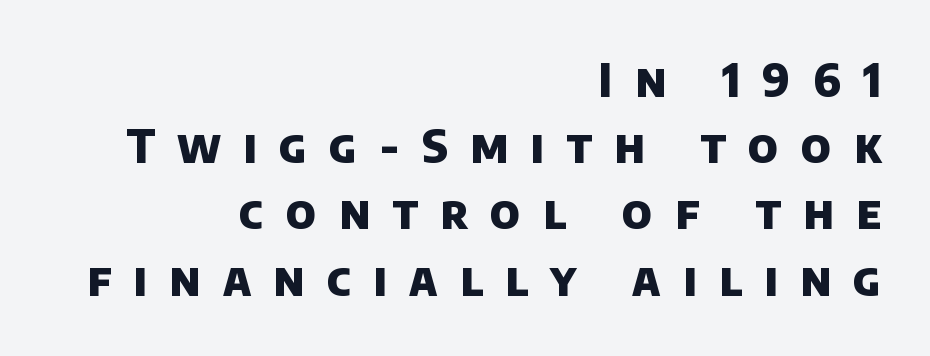
The image shows 46 px heavy sans-serif type; set right-aligned, normal line spacing (1.44x), unusually wide letter spacing (+0.49 em), not underlined; low stroke contrast and a large x-height.
